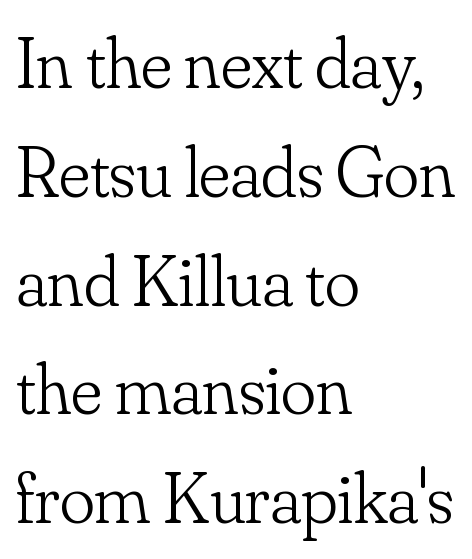
{"serif": "yes", "italic": "no", "bold": "no", "weight": "light", "width": "normal", "stroke_contrast": "low", "x_height": "small", "monospaced": "no", "underline": "no", "align": "left", "line_spacing": "normal", "line_spacing_ratio": 1.49, "letter_spacing": "normal", "letter_spacing_em": 0.0, "glyph_px": 73}
